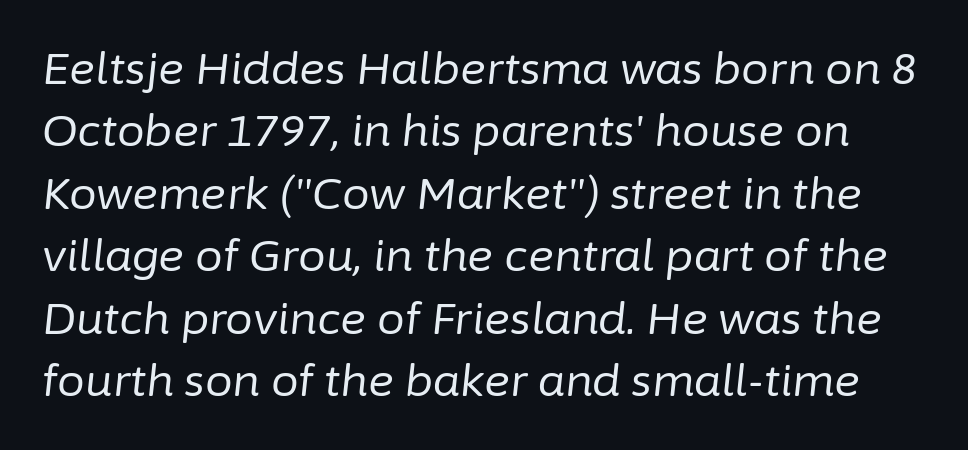
Q: Is the text bold? A: No.
Q: Is the text italic (slanted)? A: Yes, it leans right by about 6 degrees.
Q: Is the text underlined? A: No.
Q: Is the spacing between letters normal or unusually wide? A: Normal.
Q: Is the spacing between lines tight, normal or loose? A: Normal.
Q: Width (condensed, normal, or wide)? A: Normal.
Q: Stroke contrast? A: Low.
Q: x-height? A: Medium.
Q: Monospaced? A: No.
